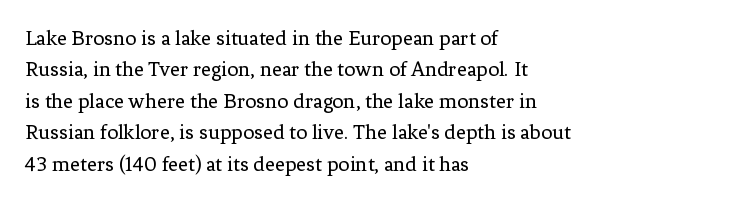
{"italic": "no", "bold": "no", "underline": "no", "align": "left", "line_spacing": "normal", "line_spacing_ratio": 1.43, "letter_spacing": "normal", "letter_spacing_em": 0.0, "glyph_px": 22}
